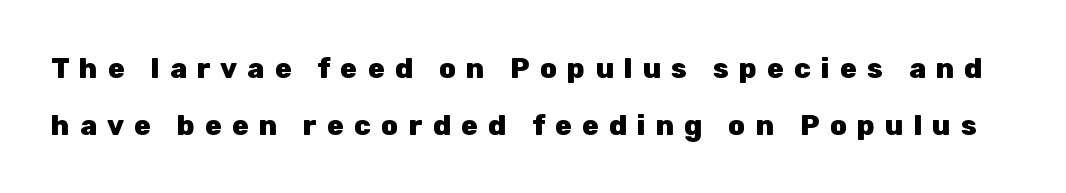
The image shows 28 px heavy sans-serif type, upright; set loose line spacing (2.02x), unusually wide letter spacing (+0.36 em), not underlined; low stroke contrast and a medium x-height.
